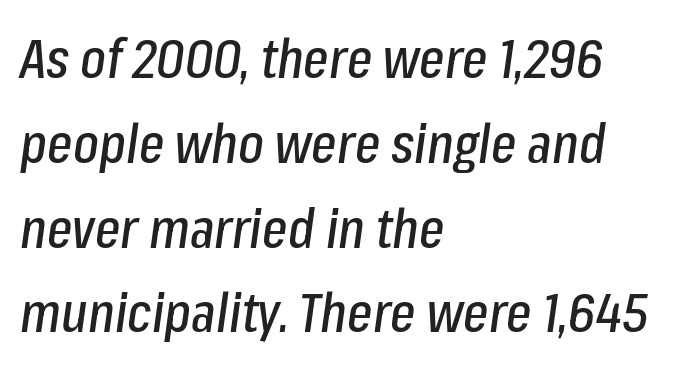
The rendering anchors every line to the left-hand side. Horizontal bands of white between lines are of average thickness. The passage shown leans; its letterforms are oblique. The gaps between neighbouring characters are ordinary and unremarkable. Varying glyph widths throughout — classic text-font behaviour. Type without underlining.
